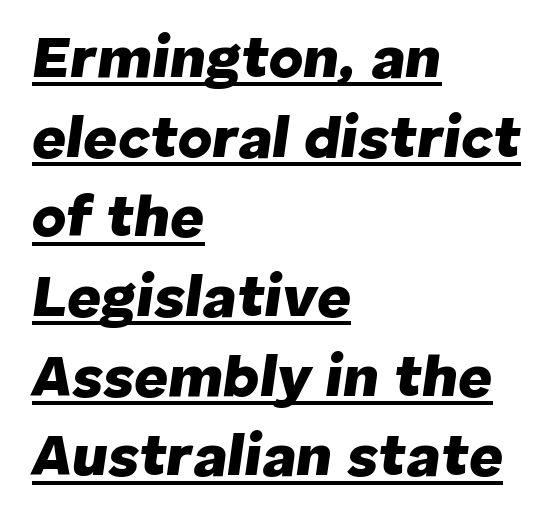
The image shows 59 px heavy type, italic (leaning right); set left-aligned, normal line spacing (1.35x), normal letter spacing, underlined; low stroke contrast and a medium x-height.
